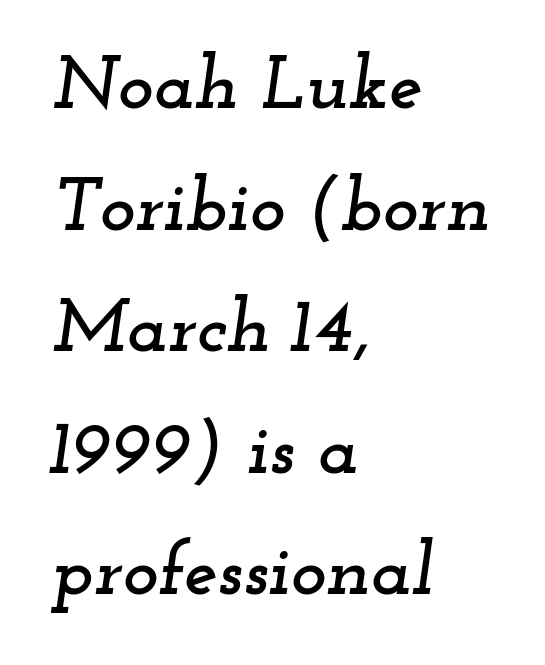
{"serif": "yes", "italic": "yes", "lean": "right", "slant_degrees": 12, "width": "wide", "stroke_contrast": "low", "x_height": "small", "monospaced": "no", "underline": "no", "align": "left", "line_spacing": "normal", "line_spacing_ratio": 1.6, "letter_spacing": "normal", "letter_spacing_em": 0.0, "glyph_px": 76}
